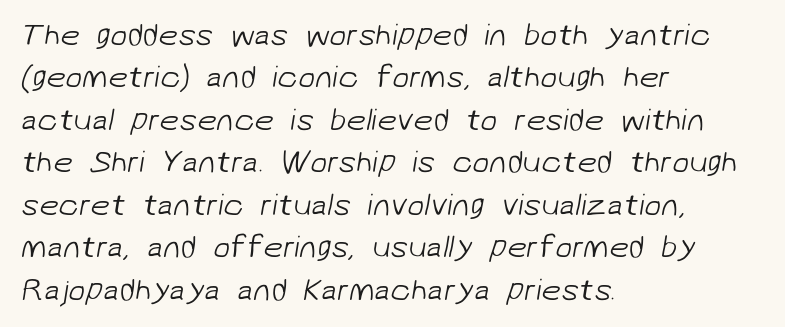
{"serif": "no", "bold": "no", "weight": "light", "width": "normal", "stroke_contrast": "low", "x_height": "medium", "monospaced": "no", "underline": "no", "align": "left", "line_spacing": "normal", "line_spacing_ratio": 1.37, "letter_spacing": "normal", "letter_spacing_em": 0.0, "glyph_px": 31}
